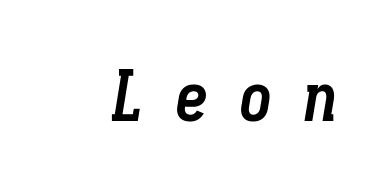
Q: Is the text bold? A: Yes.
Q: Is the text italic (slanted)? A: Yes, it leans right by about 9 degrees.
Q: Is the text underlined? A: No.
Q: Is the spacing between letters normal or unusually wide? A: Unusually wide.
Q: Width (condensed, normal, or wide)? A: Condensed.
Q: Stroke contrast? A: Low.
Q: x-height? A: Medium.
Q: Monospaced? A: Yes.
